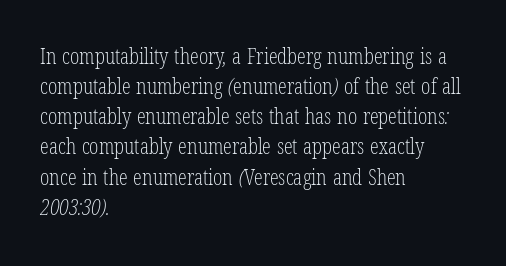
The characters are drawn with everyday or finer stroke widths. A typesetter would call this leading conventional body-copy spacing. Tracking value appears to be zero — textbook default spacing. The paragraph has a hard left edge and a soft right edge.
